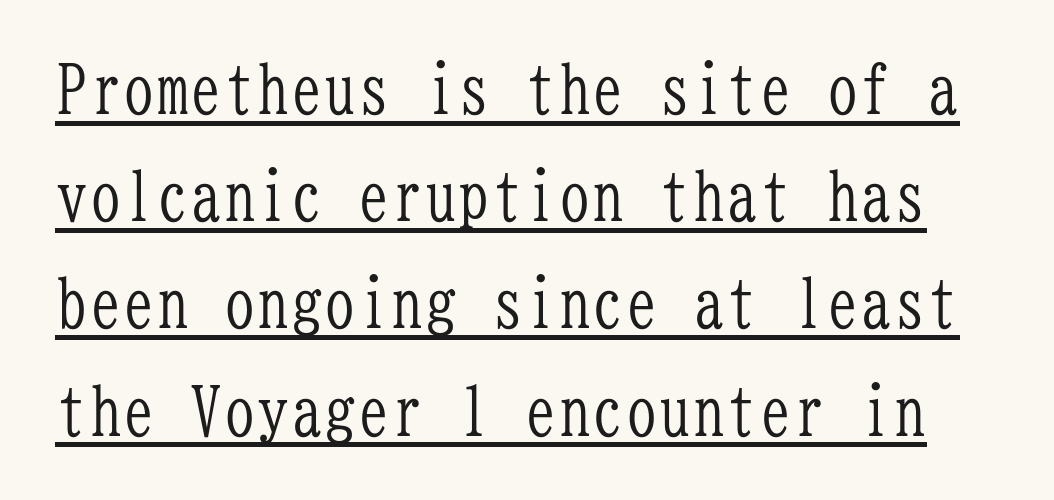
The image shows 67 px light, condensed serif type, upright, monospaced; set normal line spacing (1.6x), normal letter spacing, underlined; low stroke contrast and a medium x-height.
